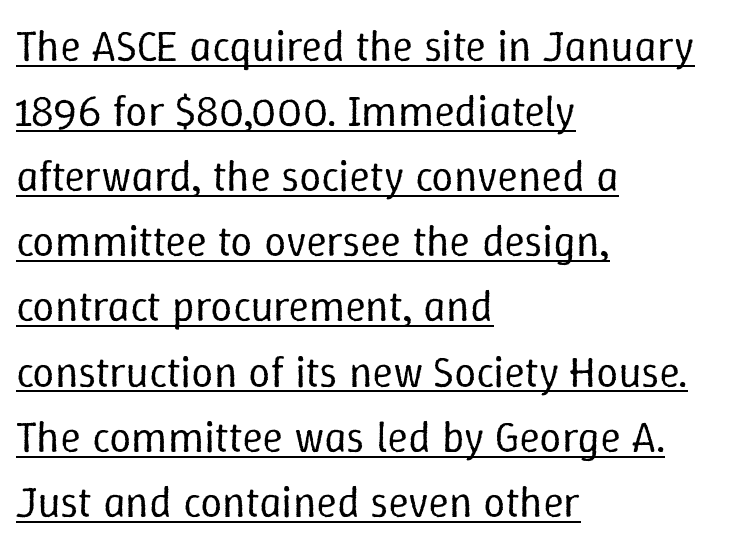
Q: Is the text bold? A: No.
Q: Is the text italic (slanted)? A: No, it is upright.
Q: Is the text underlined? A: Yes.
Q: How is the paragraph aligned? A: Left-aligned.
Q: Is the spacing between letters normal or unusually wide? A: Normal.
Q: Is the spacing between lines tight, normal or loose? A: Normal.
Q: Width (condensed, normal, or wide)? A: Normal.
Q: Stroke contrast? A: Low.
Q: x-height? A: Medium.
Q: Monospaced? A: No.
